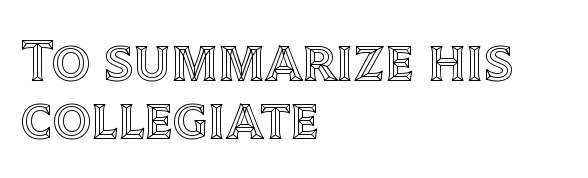
{"italic": "no", "width": "normal", "x_height": "large", "monospaced": "no", "underline": "no", "align": "left", "line_spacing": "tight", "line_spacing_ratio": 0.97, "letter_spacing": "normal", "letter_spacing_em": 0.0, "glyph_px": 60}
